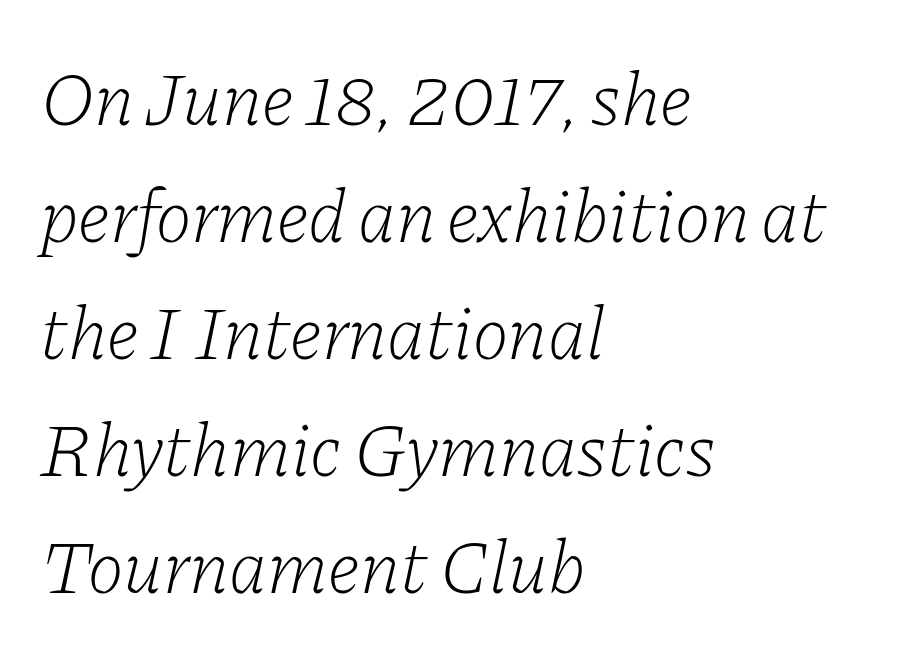
Q: Is the text bold? A: No.
Q: Is the text italic (slanted)? A: Yes, it leans right by about 11 degrees.
Q: Is the typeface a serif or a sans-serif typeface? A: Serif.
Q: Is the text underlined? A: No.
Q: How is the paragraph aligned? A: Left-aligned.
Q: Is the spacing between letters normal or unusually wide? A: Normal.
Q: Is the spacing between lines tight, normal or loose? A: Normal.
Q: Width (condensed, normal, or wide)? A: Normal.
Q: Stroke contrast? A: Low.
Q: x-height? A: Medium.
Q: Monospaced? A: No.
